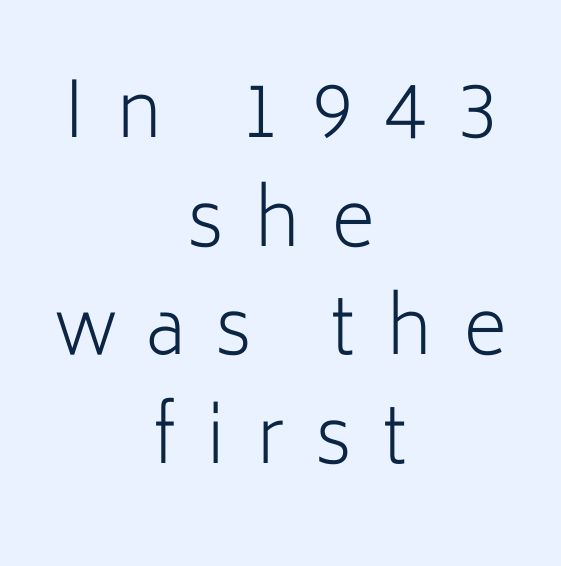
Lines of text with bare space underneath. Character widths vary here, with narrow letters taking less room than wide ones. Caption: face not bold, strokes unweighted. The rendering shows plain stroke endings on the letterforms — a sans-serif design.
